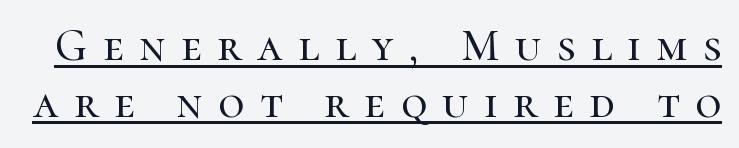
The image shows 45 px serif type, upright; set normal line spacing (1.26x), unusually wide letter spacing (+0.35 em), underlined; high stroke contrast and a medium x-height.
